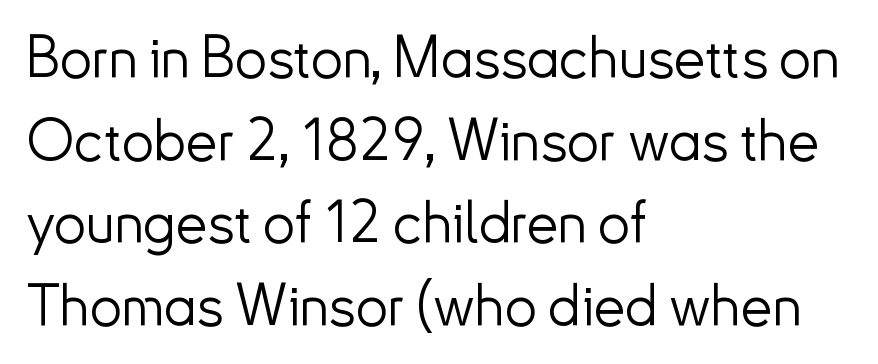
{"serif": "no", "italic": "no", "bold": "no", "weight": "light", "width": "normal", "stroke_contrast": "low", "x_height": "small", "monospaced": "no", "underline": "no", "align": "left", "line_spacing": "normal", "line_spacing_ratio": 1.45, "letter_spacing": "normal", "letter_spacing_em": 0.0, "glyph_px": 57}
